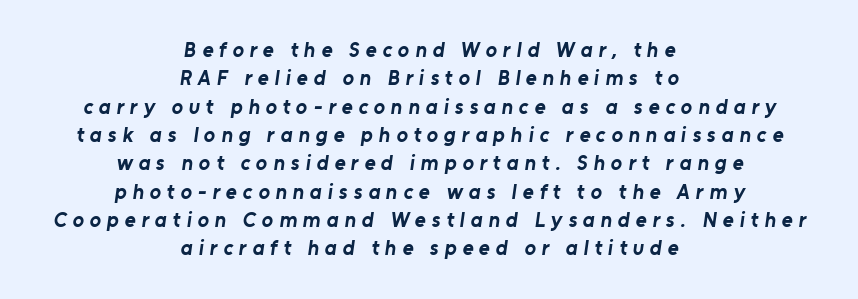
Q: Is the text bold? A: Yes.
Q: Is the text underlined? A: No.
Q: How is the paragraph aligned? A: Centered.
Q: Is the spacing between letters normal or unusually wide? A: Unusually wide.
Q: Is the spacing between lines tight, normal or loose? A: Normal.
